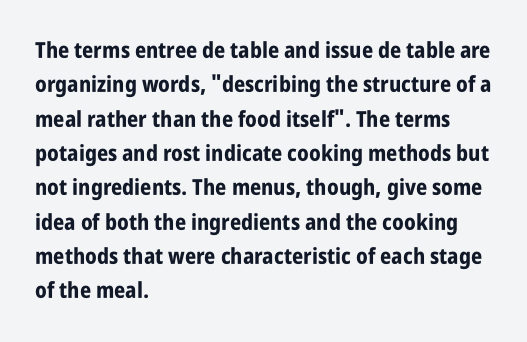
Q: Is the text bold? A: Yes.
Q: Is the text italic (slanted)? A: No, it is upright.
Q: Is the text underlined? A: No.
Q: How is the paragraph aligned? A: Left-aligned.
Q: Is the spacing between letters normal or unusually wide? A: Normal.
Q: Is the spacing between lines tight, normal or loose? A: Normal.
